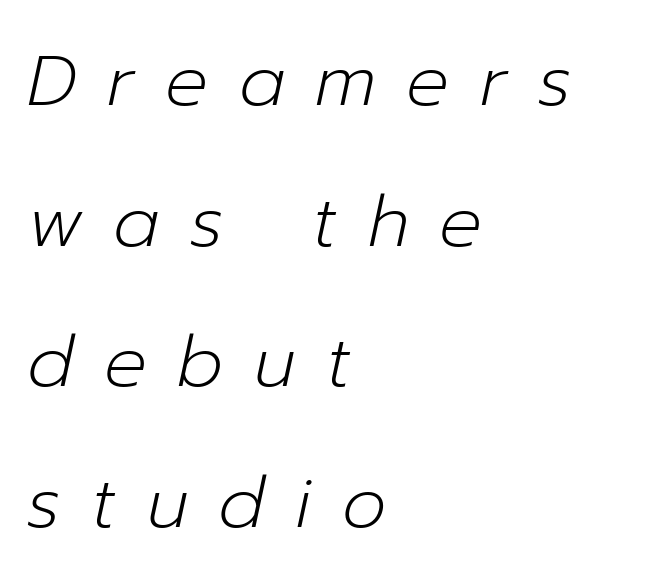
{"italic": "yes", "lean": "right", "slant_degrees": 12, "bold": "no", "weight": "light", "width": "normal", "stroke_contrast": "low", "x_height": "medium", "monospaced": "no", "underline": "no", "align": "left", "line_spacing": "loose", "line_spacing_ratio": 1.98, "letter_spacing": "wide", "letter_spacing_em": 0.43, "glyph_px": 71}
